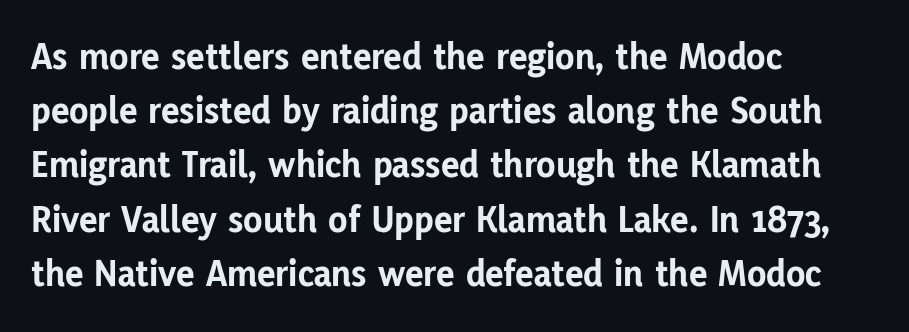
Q: Is the text bold? A: Yes.
Q: Is the text italic (slanted)? A: No, it is upright.
Q: Is the typeface a serif or a sans-serif typeface? A: Sans-serif.
Q: Is the text underlined? A: No.
Q: How is the paragraph aligned? A: Left-aligned.
Q: Is the spacing between letters normal or unusually wide? A: Normal.
Q: Is the spacing between lines tight, normal or loose? A: Normal.
Q: Width (condensed, normal, or wide)? A: Normal.
Q: Stroke contrast? A: Low.
Q: x-height? A: Medium.
Q: Monospaced? A: No.
